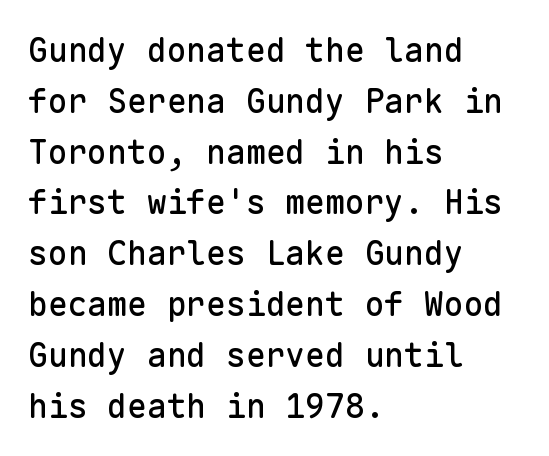
The image shows 33 px sans-serif type, upright, monospaced; set left-aligned, normal line spacing (1.54x), normal letter spacing, not underlined; low stroke contrast and a medium x-height.
